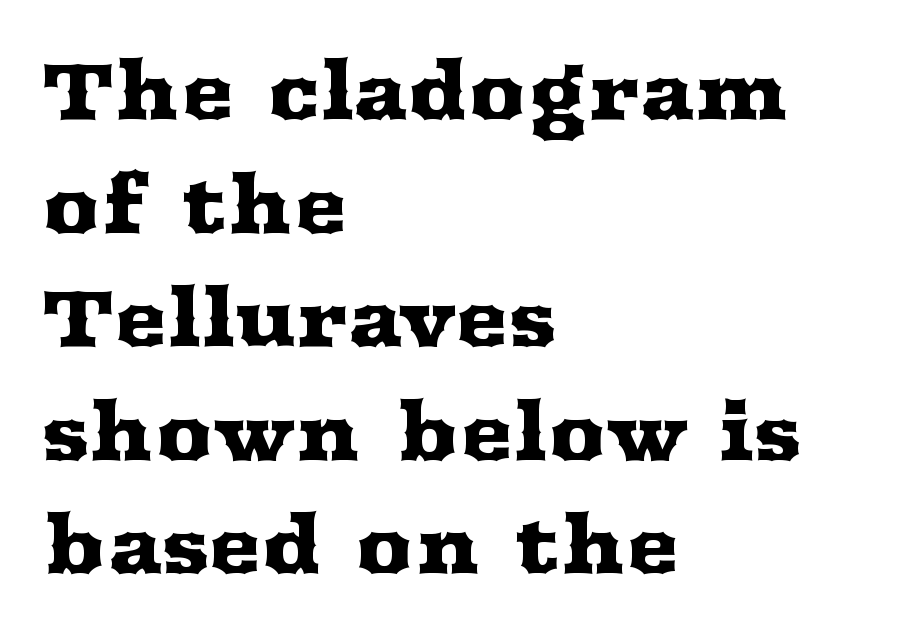
{"serif": "yes", "italic": "no", "width": "wide", "stroke_contrast": "medium", "x_height": "medium", "monospaced": "no", "underline": "no", "align": "left", "line_spacing": "normal", "line_spacing_ratio": 1.42, "letter_spacing": "normal", "letter_spacing_em": 0.0, "glyph_px": 80}
